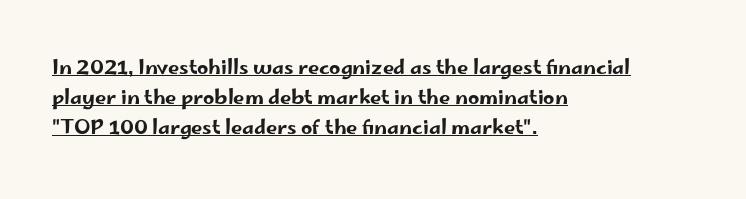
The lettering holds an erect, upright posture throughout. Layout note: lines flush left. Has an underline been added? It has. A normal amount of white space separates one row of letters from the next.
